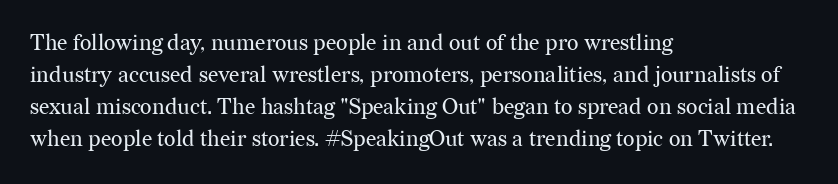
Weight: in the light-to-regular range. These lines keep a tight, regular rhythm from letter to letter. Any mark beneath the type? The region is blank. Left-aligned paragraph, ragged on the right. If you drew a line through each stem, it would be perfectly vertical. Honestly, the row spacing looks completely unremarkable.
